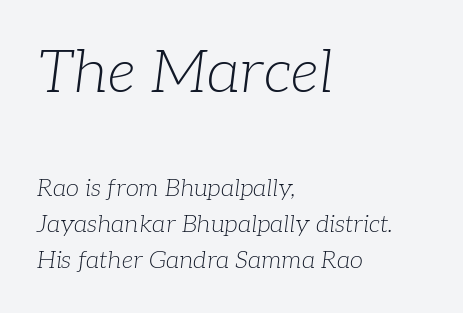
Do the characters align in a grid? No, the font is proportional. Successive baselines arrive at the customary interval. Style check: oblique. A classic flush-left, rag-right setting is used for this passage. The specimen omits any rule beneath the text block's lines.
